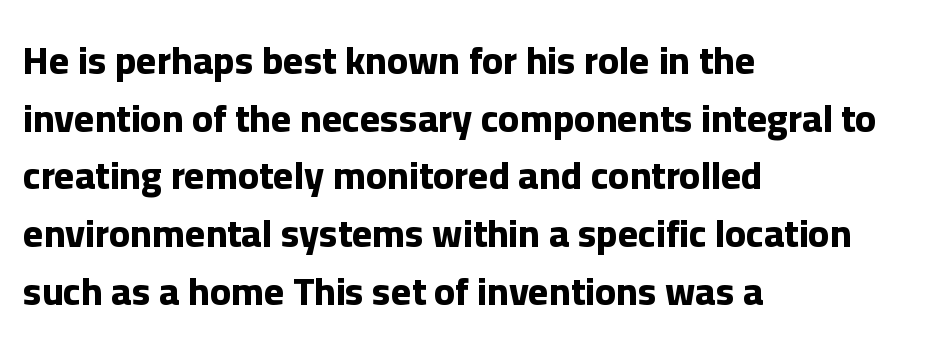
Q: Is the text bold? A: Yes.
Q: Is the text italic (slanted)? A: No, it is upright.
Q: Is the typeface a serif or a sans-serif typeface? A: Sans-serif.
Q: Is the text underlined? A: No.
Q: How is the paragraph aligned? A: Left-aligned.
Q: Is the spacing between letters normal or unusually wide? A: Normal.
Q: Is the spacing between lines tight, normal or loose? A: Normal.
Q: Width (condensed, normal, or wide)? A: Normal.
Q: Stroke contrast? A: Low.
Q: x-height? A: Medium.
Q: Monospaced? A: No.
